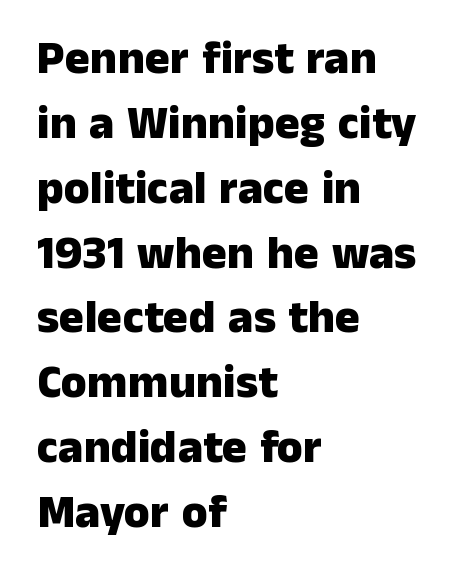
The image shows 47 px heavy sans-serif type, upright; set left-aligned, normal line spacing (1.38x), normal letter spacing, not underlined; low stroke contrast and a medium x-height.
